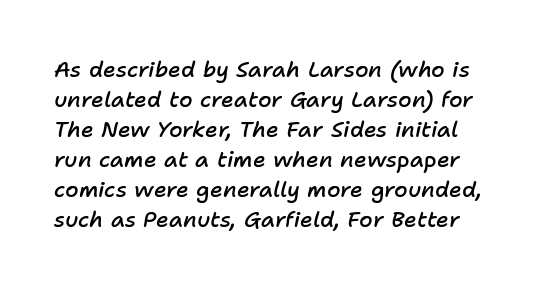
{"italic": "yes", "lean": "right", "slant_degrees": 11, "bold": "semi", "underline": "no", "line_spacing": "normal", "line_spacing_ratio": 1.36, "letter_spacing": "normal", "letter_spacing_em": 0.0, "glyph_px": 22}
